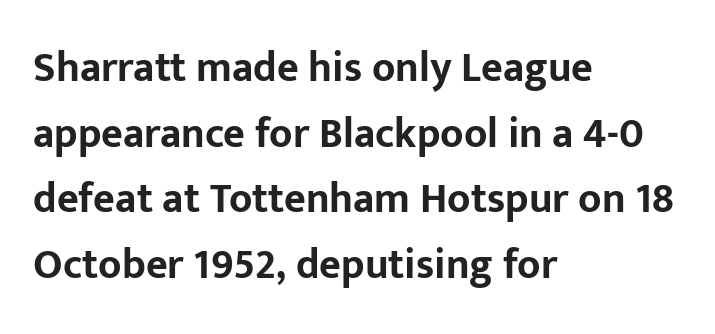
{"serif": "no", "italic": "no", "bold": "yes", "weight": "bold", "width": "normal", "stroke_contrast": "low", "x_height": "medium", "monospaced": "no", "underline": "no", "align": "left", "line_spacing": "normal", "line_spacing_ratio": 1.56, "letter_spacing": "normal", "letter_spacing_em": 0.0, "glyph_px": 42}
